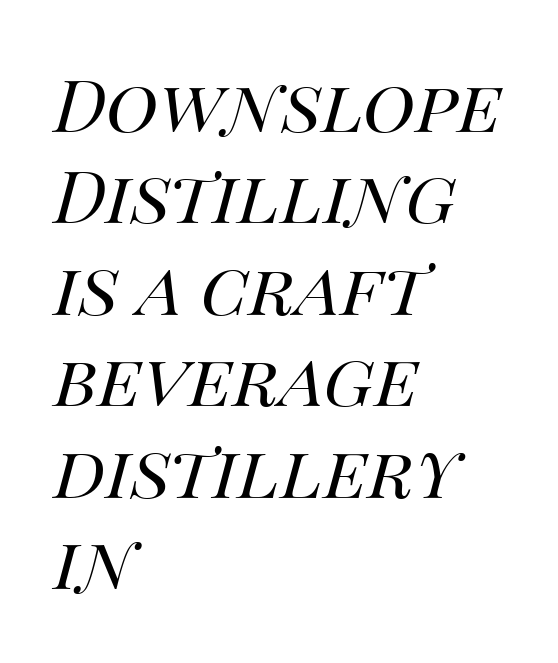
Descenders hang freely into open space. Compared with a centered layout, this one pins lines to the left instead. Italic? Definitely — the glyphs are oblique. Successive baselines arrive at the customary interval.
